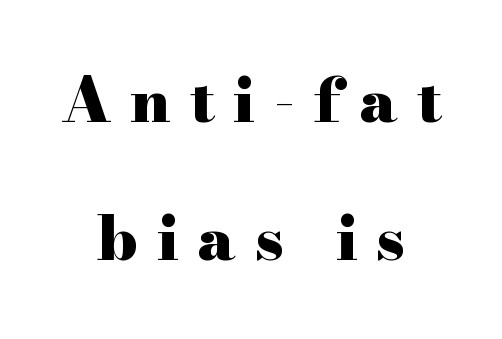
{"serif": "yes", "italic": "no", "bold": "yes", "weight": "heavy", "width": "wide", "stroke_contrast": "high", "x_height": "small", "monospaced": "no", "underline": "no", "align": "center", "line_spacing": "loose", "line_spacing_ratio": 2.27, "letter_spacing": "wide", "letter_spacing_em": 0.31, "glyph_px": 61}
